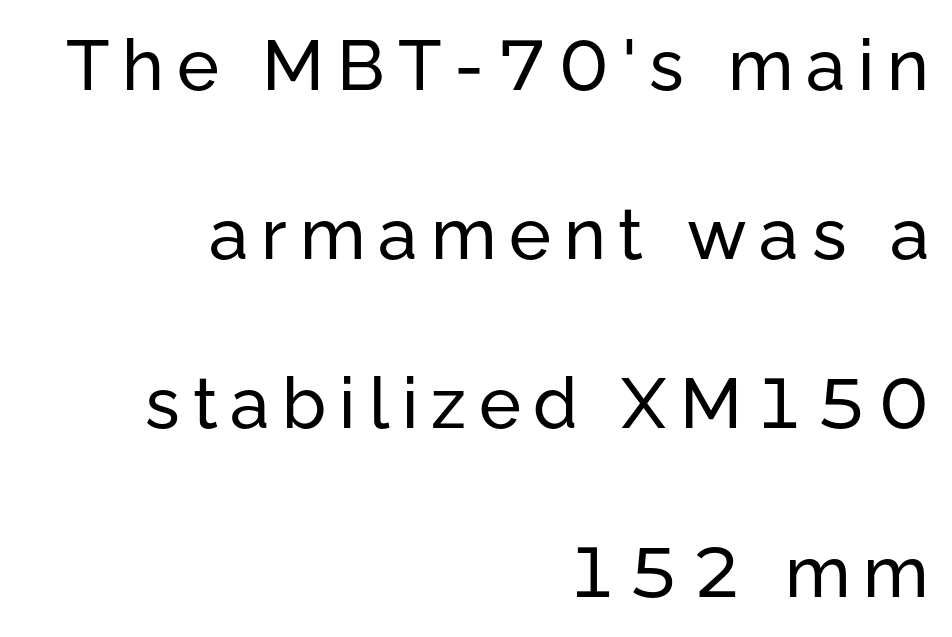
{"serif": "no", "italic": "no", "width": "normal", "stroke_contrast": "low", "x_height": "medium", "monospaced": "no", "underline": "no", "align": "right", "line_spacing": "loose", "line_spacing_ratio": 2.38, "glyph_px": 71}
